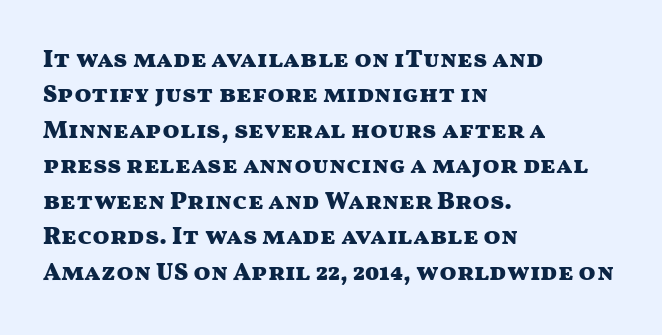
The image shows 25 px bold type, upright; set left-aligned, normal line spacing (1.42x), normal letter spacing, not underlined.
